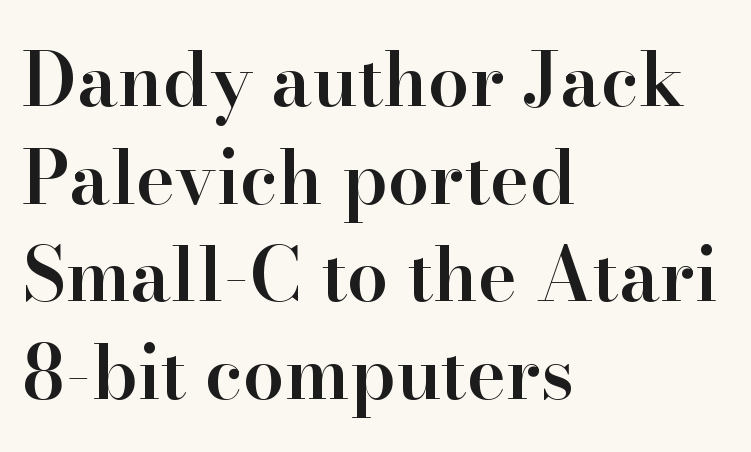
{"serif": "yes", "italic": "no", "bold": "semi", "weight": "semibold", "width": "normal", "stroke_contrast": "high", "x_height": "small", "monospaced": "no", "underline": "no", "align": "left", "line_spacing": "normal", "line_spacing_ratio": 1.32, "letter_spacing": "normal", "letter_spacing_em": 0.0, "glyph_px": 74}
